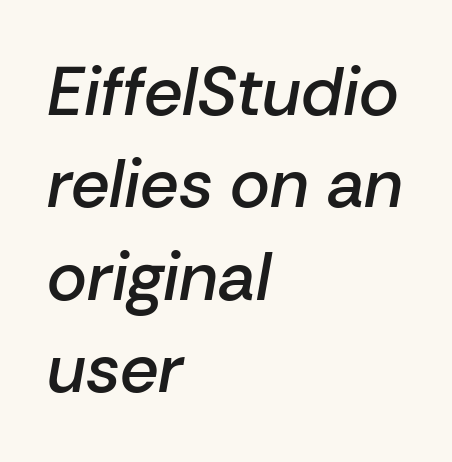
The image shows 68 px semibold type, italic (leaning right); set left-aligned, normal line spacing (1.36x), normal letter spacing, not underlined; low stroke contrast and a medium x-height.
